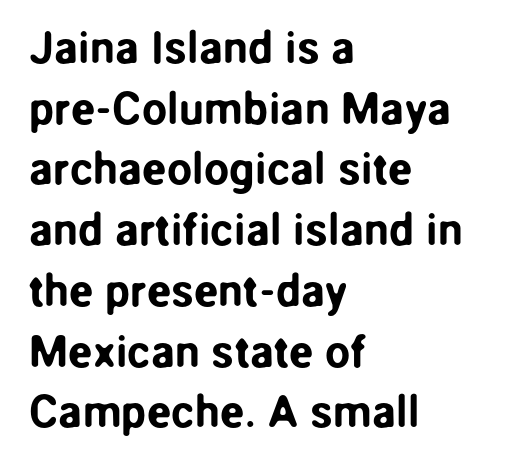
The space directly below the letters is spotless. Each line starts at the same left margin while the right side varies. Designer's note — italics off, roman on. The rendering uses natural spacing where letterforms have individual widths. Short note: letters normally spaced.
